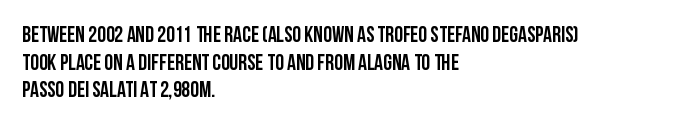
Q: Is the text italic (slanted)? A: No, it is upright.
Q: Is the text underlined? A: No.
Q: How is the paragraph aligned? A: Left-aligned.
Q: Is the spacing between letters normal or unusually wide? A: Normal.
Q: Is the spacing between lines tight, normal or loose? A: Normal.
